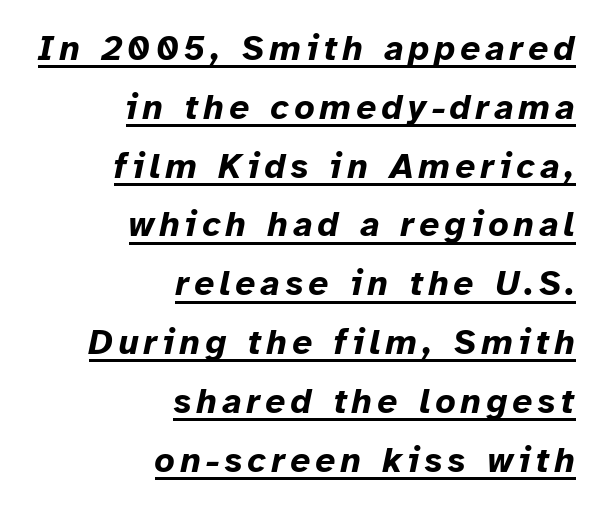
Q: Is the text bold? A: Yes.
Q: Is the text italic (slanted)? A: Yes, it leans right by about 12 degrees.
Q: Is the text underlined? A: Yes.
Q: How is the paragraph aligned? A: Right-aligned.
Q: Is the spacing between lines tight, normal or loose? A: Normal.
Q: Width (condensed, normal, or wide)? A: Normal.
Q: Stroke contrast? A: Low.
Q: x-height? A: Medium.
Q: Monospaced? A: No.
